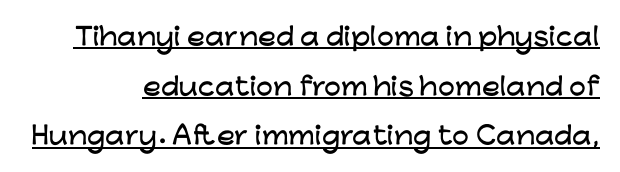
Line spacing here is loose. Glance below the letters and you will spot a drawn line. In terms of posture, this sample is upright. This rendering leaves character spacing at its baseline value.
